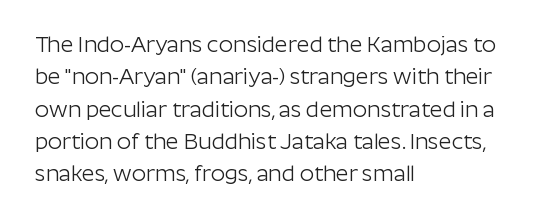
Does extra space separate the letters? No, they use regular spacing. Compared with a typical body face, this is equally light or lighter still. Casual observation: everything's shoved over to the left. This sample keeps an unexceptional amount of space between lines.
